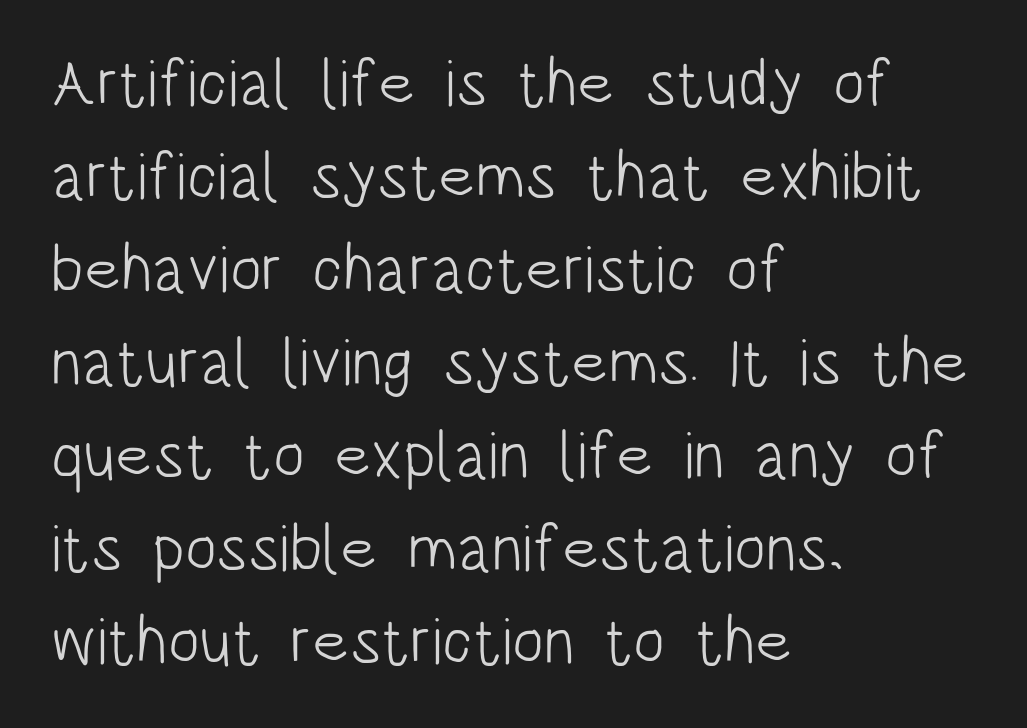
The paragraph has a hard left edge and a soft right edge. Short note: letters normally spaced. These lines sit exactly where default settings would place them. Stroke mass is kept to a normal reading level or below. A sans-serif font was chosen for this passage. Is there any slant? The stems are plumb.
